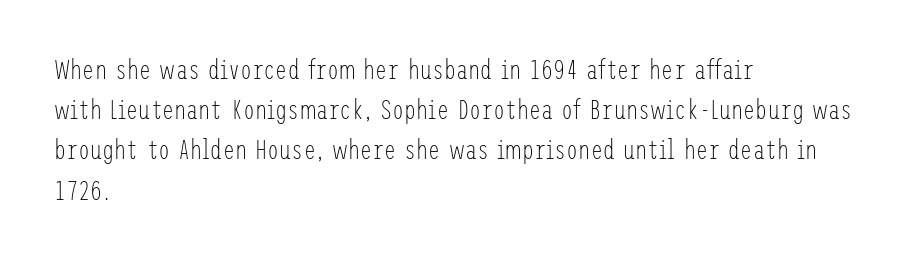
The image shows 27 px text type, upright; set left-aligned, normal line spacing (1.49x), normal letter spacing, not underlined.
